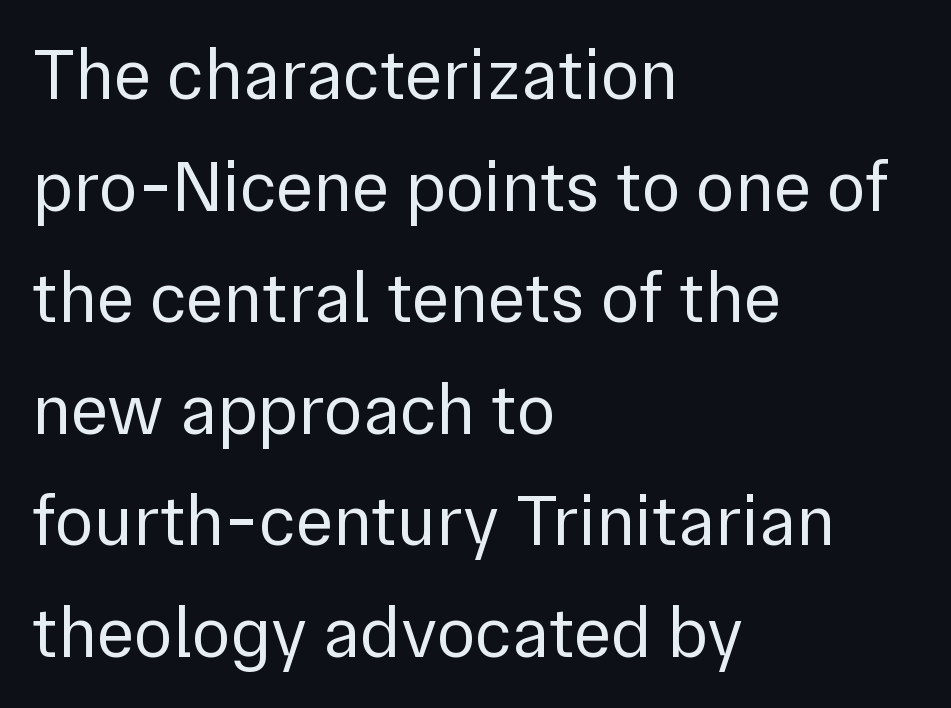
Q: Is the text bold? A: No.
Q: Is the text italic (slanted)? A: No, it is upright.
Q: Is the typeface a serif or a sans-serif typeface? A: Sans-serif.
Q: Is the text underlined? A: No.
Q: How is the paragraph aligned? A: Left-aligned.
Q: Is the spacing between letters normal or unusually wide? A: Normal.
Q: Is the spacing between lines tight, normal or loose? A: Normal.
Q: Width (condensed, normal, or wide)? A: Normal.
Q: Stroke contrast? A: Low.
Q: x-height? A: Medium.
Q: Monospaced? A: No.
